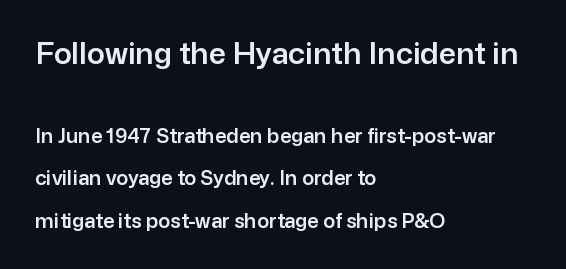
{"serif": "no", "italic": "no", "width": "normal", "stroke_contrast": "low", "x_height": "medium", "monospaced": "no", "underline": "no", "align": "left", "line_spacing": "loose", "line_spacing_ratio": 2.13, "letter_spacing": "normal", "letter_spacing_em": 0.0, "larger_block": "first", "size_ratio": 1.5, "glyph_px": 30}
